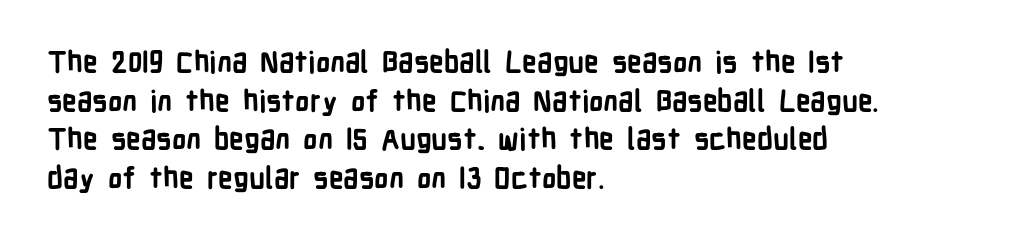
Q: Is the text bold? A: Yes.
Q: Is the text italic (slanted)? A: No, it is upright.
Q: Is the typeface a serif or a sans-serif typeface? A: Sans-serif.
Q: Is the text underlined? A: No.
Q: How is the paragraph aligned? A: Left-aligned.
Q: Is the spacing between letters normal or unusually wide? A: Normal.
Q: Is the spacing between lines tight, normal or loose? A: Normal.
Q: Width (condensed, normal, or wide)? A: Condensed.
Q: Stroke contrast? A: Low.
Q: x-height? A: Medium.
Q: Monospaced? A: No.
